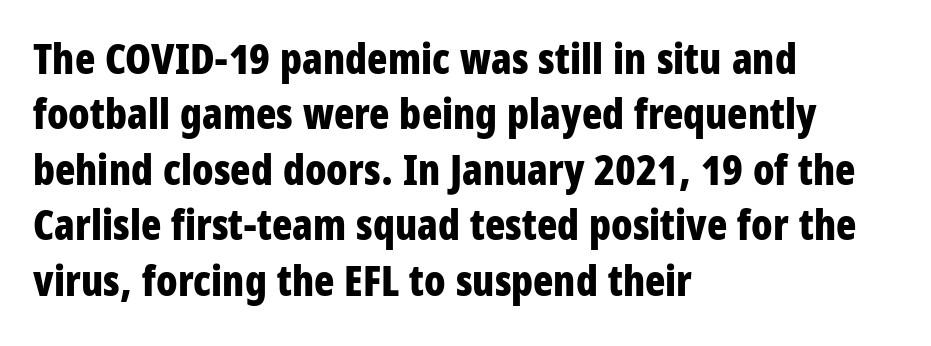
The image shows 42 px bold, condensed sans-serif type, upright; set left-aligned, normal line spacing (1.32x), normal letter spacing, not underlined; low stroke contrast and a large x-height.
